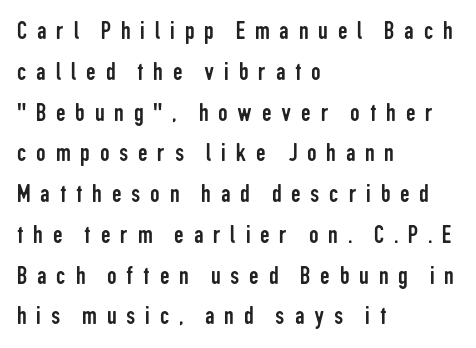
Q: Is the text bold? A: No.
Q: Is the text italic (slanted)? A: No, it is upright.
Q: Is the text underlined? A: No.
Q: How is the paragraph aligned? A: Left-aligned.
Q: Is the spacing between letters normal or unusually wide? A: Unusually wide.
Q: Is the spacing between lines tight, normal or loose? A: Normal.
